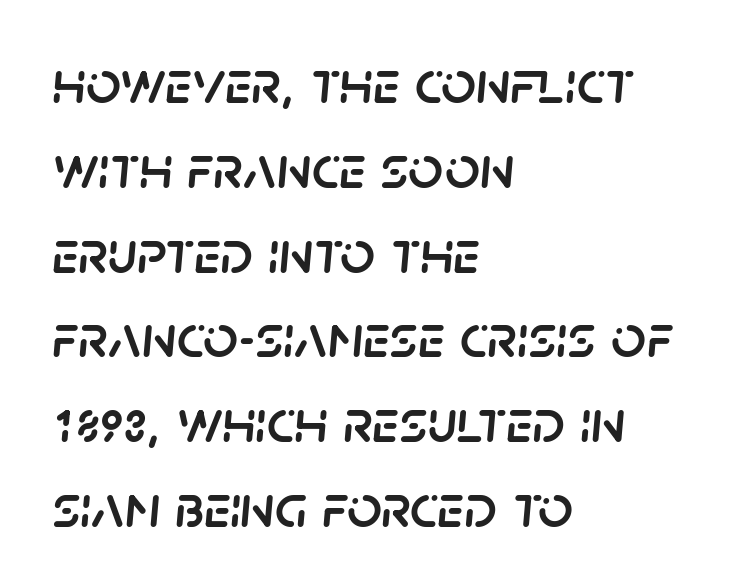
The image shows 61 px text type, italic (leaning right); set left-aligned, normal line spacing (1.39x), normal letter spacing, not underlined; low stroke contrast and a large x-height.
